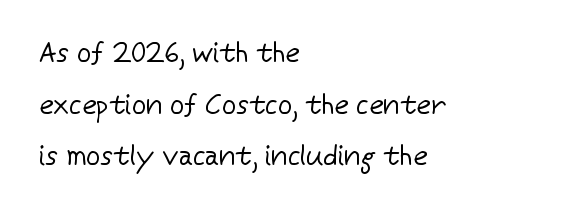
The typography opts for an upright posture over an oblique one. Underlining? Definitely not there. The lines are quadded left. You could not count columns in this text — the font is proportionally spaced. The letterforms sit at book weight or below. Characters follow at the spacing the type designer built in.
